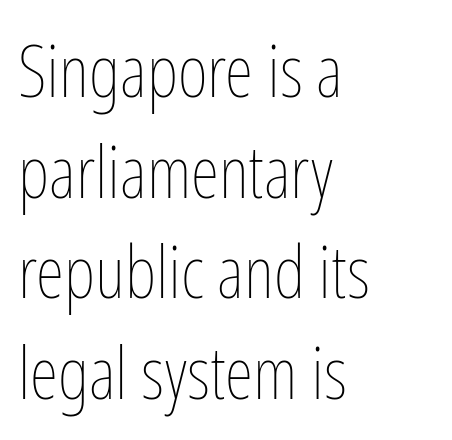
Q: Is the text bold? A: No.
Q: Is the text italic (slanted)? A: No, it is upright.
Q: Is the text underlined? A: No.
Q: How is the paragraph aligned? A: Left-aligned.
Q: Is the spacing between letters normal or unusually wide? A: Normal.
Q: Is the spacing between lines tight, normal or loose? A: Normal.
Q: Width (condensed, normal, or wide)? A: Condensed.
Q: Stroke contrast? A: Low.
Q: x-height? A: Medium.
Q: Monospaced? A: No.
